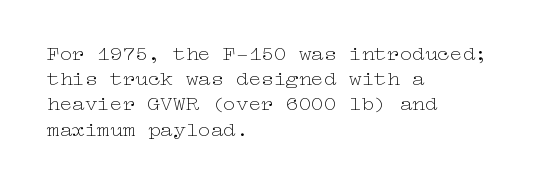
Q: Is the text bold? A: No.
Q: Is the text italic (slanted)? A: No, it is upright.
Q: Is the text underlined? A: No.
Q: How is the paragraph aligned? A: Left-aligned.
Q: Is the spacing between letters normal or unusually wide? A: Normal.
